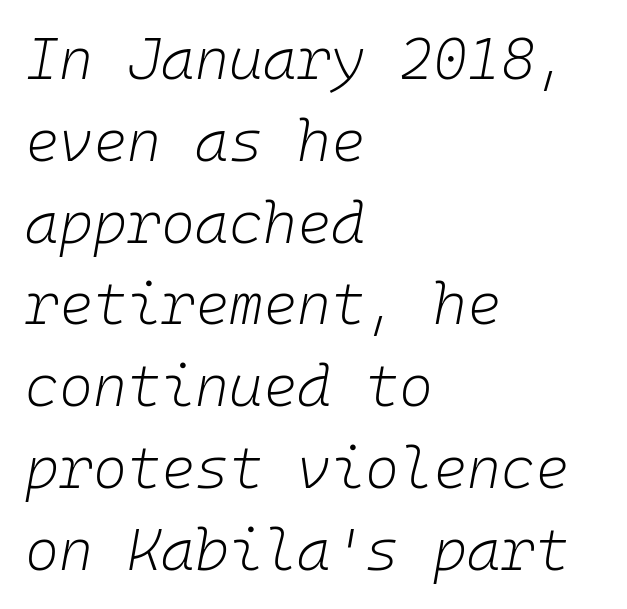
The image shows 58 px light type, italic (leaning right), monospaced; set left-aligned, normal line spacing (1.41x), normal letter spacing, not underlined; low stroke contrast and a medium x-height.
